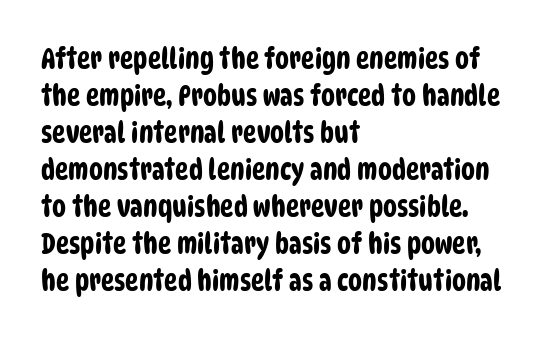
Q: Is the typeface a serif or a sans-serif typeface? A: Sans-serif.
Q: Is the text underlined? A: No.
Q: How is the paragraph aligned? A: Left-aligned.
Q: Is the spacing between letters normal or unusually wide? A: Normal.
Q: Is the spacing between lines tight, normal or loose? A: Normal.
Q: Width (condensed, normal, or wide)? A: Condensed.
Q: Stroke contrast? A: Low.
Q: x-height? A: Large.
Q: Monospaced? A: No.
